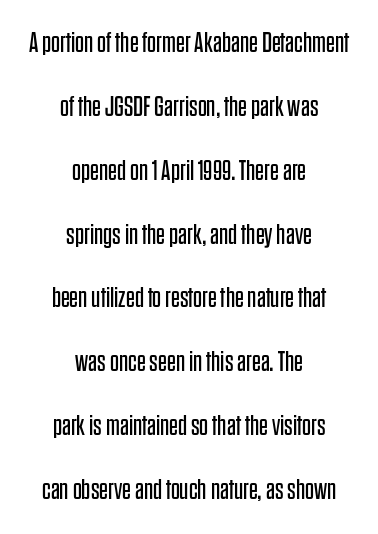
{"serif": "no", "italic": "no", "bold": "no", "weight": "regular", "width": "condensed", "stroke_contrast": "low", "x_height": "large", "monospaced": "no", "underline": "no", "align": "center", "line_spacing": "loose", "line_spacing_ratio": 2.28, "letter_spacing": "normal", "letter_spacing_em": 0.0, "glyph_px": 28}
